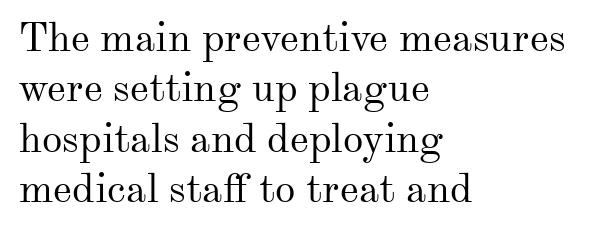
The image shows 41 px regular-weight serif type, upright; set left-aligned, line spacing 1.23x, normal letter spacing, not underlined; medium stroke contrast and a small x-height.
